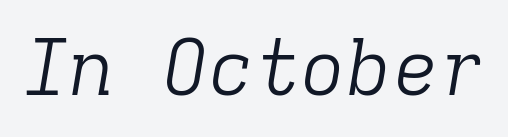
{"serif": "yes", "italic": "yes", "lean": "right", "slant_degrees": 9, "bold": "no", "weight": "light", "width": "normal", "stroke_contrast": "low", "x_height": "medium", "monospaced": "yes", "underline": "no", "letter_spacing": "normal", "letter_spacing_em": 0.0, "glyph_px": 77}
